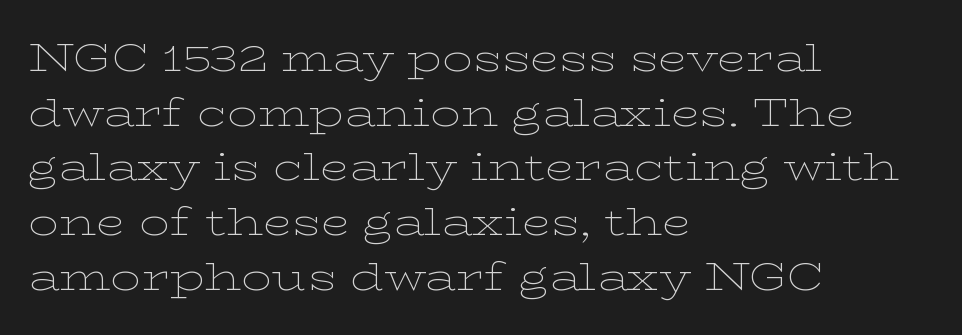
The image shows 38 px thin, wide serif type, upright; set left-aligned, normal line spacing (1.44x), normal letter spacing, not underlined; low stroke contrast and a medium x-height.
